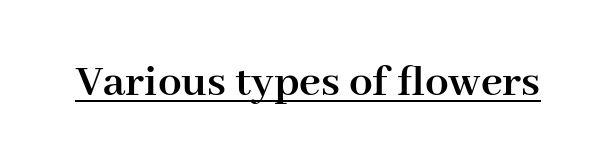
Q: Is the text bold? A: Yes.
Q: Is the text italic (slanted)? A: No, it is upright.
Q: Is the typeface a serif or a sans-serif typeface? A: Serif.
Q: Is the text underlined? A: Yes.
Q: Is the spacing between letters normal or unusually wide? A: Normal.
Q: Width (condensed, normal, or wide)? A: Normal.
Q: Stroke contrast? A: High.
Q: x-height? A: Medium.
Q: Monospaced? A: No.
